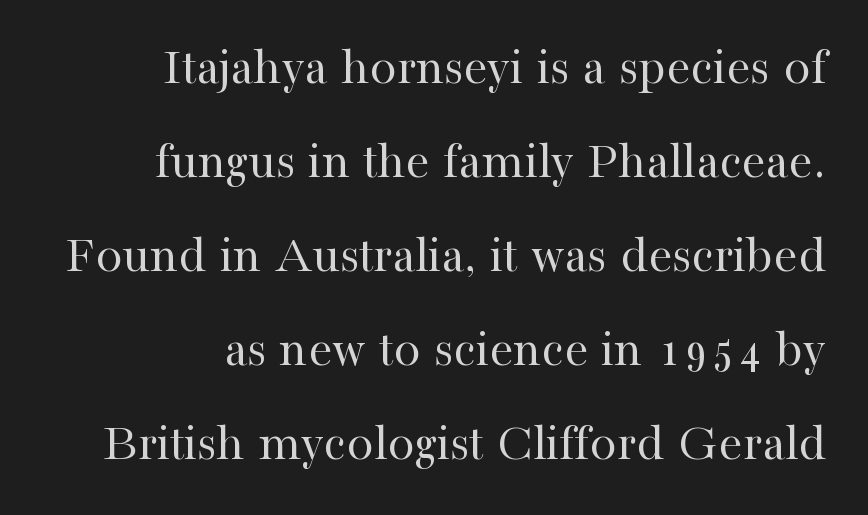
{"serif": "yes", "italic": "no", "bold": "no", "weight": "regular", "width": "normal", "stroke_contrast": "high", "x_height": "medium", "monospaced": "no", "underline": "no", "align": "right", "line_spacing_ratio": 1.74, "letter_spacing": "normal", "letter_spacing_em": 0.0, "glyph_px": 54}
